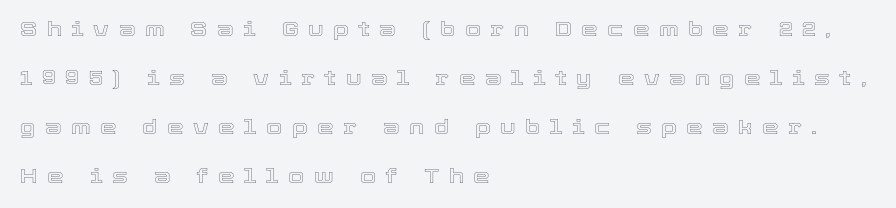
A clean baseline with only descenders dipping below it. Is the letter spacing exaggerated? Yes — the characters are pushed far apart. Rendered with straight, roman letterforms. Where is the straight margin? On the left. Reading down the column, the eye jumps a long way to each next line.
